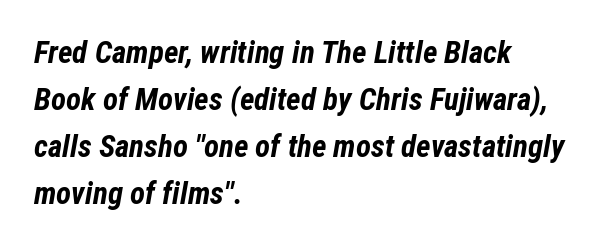
Q: Is the text bold? A: Yes.
Q: Is the text italic (slanted)? A: Yes, it leans right by about 12 degrees.
Q: Is the text underlined? A: No.
Q: How is the paragraph aligned? A: Left-aligned.
Q: Is the spacing between letters normal or unusually wide? A: Normal.
Q: Is the spacing between lines tight, normal or loose? A: Normal.
Q: Width (condensed, normal, or wide)? A: Condensed.
Q: Stroke contrast? A: Low.
Q: x-height? A: Medium.
Q: Monospaced? A: No.
